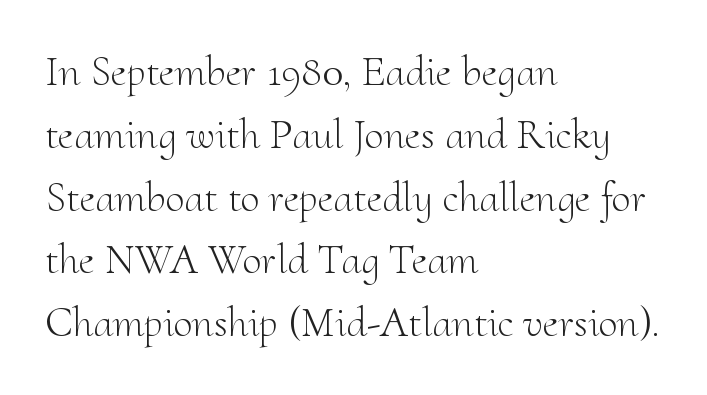
Bare-footed words on every line. Evenly set lines give the paragraph a standard silhouette. If you drew a line through each stem, it would be perfectly vertical. Think of a printed novel: that variable character pitch is what you see here. Visually the block forms a straight wall on the left and a jagged coastline on the right. The passage shown is typeset with a serif family.
